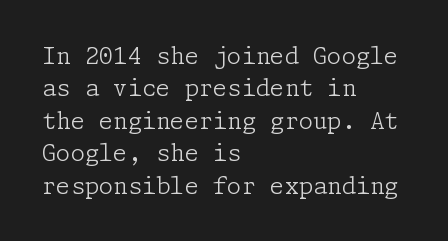
{"italic": "no", "bold": "no", "underline": "no", "align": "left", "line_spacing": "normal", "line_spacing_ratio": 1.41, "letter_spacing": "normal", "letter_spacing_em": 0.0, "glyph_px": 23}
